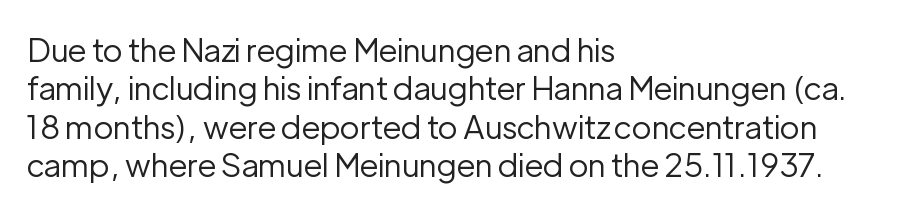
The image shows 32 px regular-weight sans-serif type, upright; set left-aligned, line spacing 1.2x, normal letter spacing, not underlined; low stroke contrast and a medium x-height.
